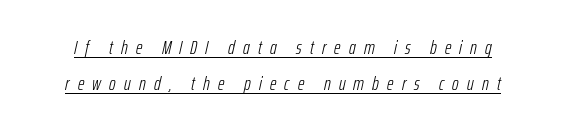
The image shows 20 px text type, italic (leaning right); set line spacing 1.81x, unusually wide letter spacing (+0.41 em), underlined.
